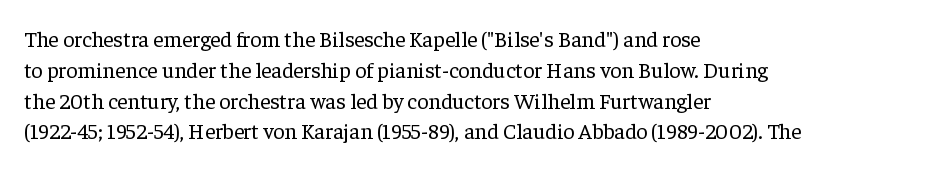
{"italic": "no", "bold": "no", "underline": "no", "align": "left", "line_spacing": "normal", "line_spacing_ratio": 1.4, "letter_spacing": "normal", "letter_spacing_em": 0.0, "glyph_px": 22}
